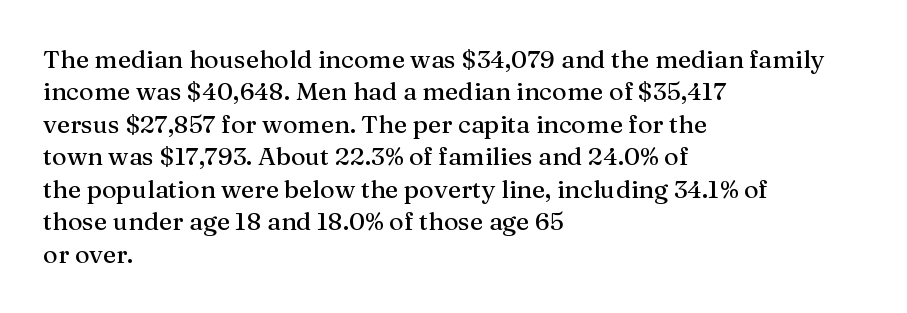
Q: Is the text italic (slanted)? A: No, it is upright.
Q: Is the text underlined? A: No.
Q: How is the paragraph aligned? A: Left-aligned.
Q: Is the spacing between letters normal or unusually wide? A: Normal.
Q: Is the spacing between lines tight, normal or loose? A: Normal.
